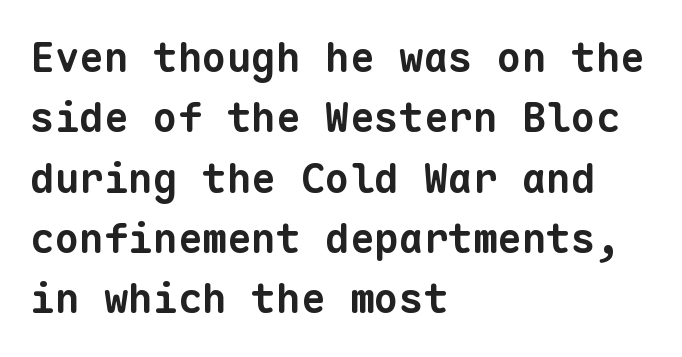
Q: Is the text bold? A: Yes.
Q: Is the typeface a serif or a sans-serif typeface? A: Sans-serif.
Q: Is the text underlined? A: No.
Q: How is the paragraph aligned? A: Left-aligned.
Q: Is the spacing between letters normal or unusually wide? A: Normal.
Q: Is the spacing between lines tight, normal or loose? A: Normal.
Q: Width (condensed, normal, or wide)? A: Normal.
Q: Stroke contrast? A: Low.
Q: x-height? A: Medium.
Q: Monospaced? A: Yes.
